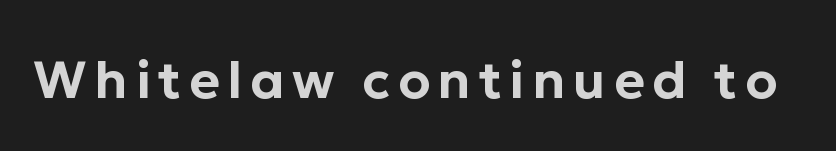
Q: Is the text italic (slanted)? A: No, it is upright.
Q: Is the typeface a serif or a sans-serif typeface? A: Sans-serif.
Q: Is the text underlined? A: No.
Q: Width (condensed, normal, or wide)? A: Normal.
Q: Stroke contrast? A: Low.
Q: x-height? A: Medium.
Q: Monospaced? A: No.
